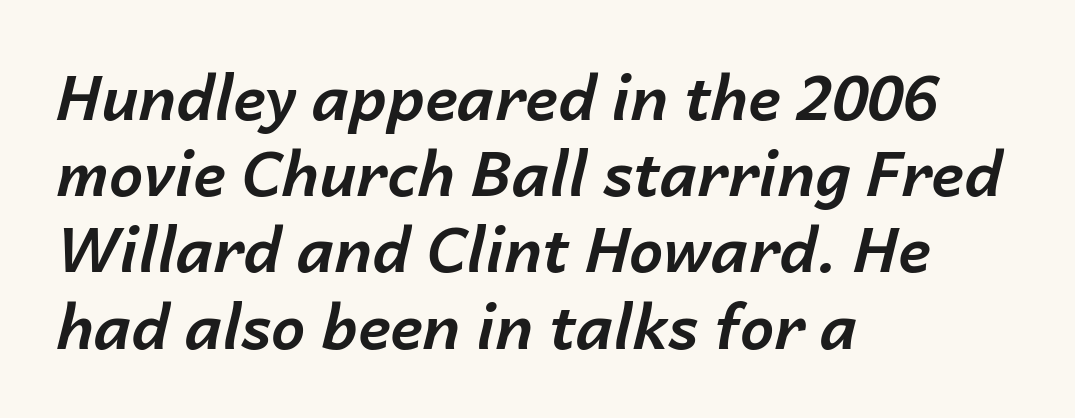
{"italic": "yes", "lean": "right", "slant_degrees": 14, "bold": "yes", "weight": "bold", "width": "normal", "stroke_contrast": "low", "x_height": "medium", "monospaced": "no", "underline": "no", "align": "left", "line_spacing": "normal", "line_spacing_ratio": 1.25, "letter_spacing": "normal", "letter_spacing_em": 0.0, "glyph_px": 61}
